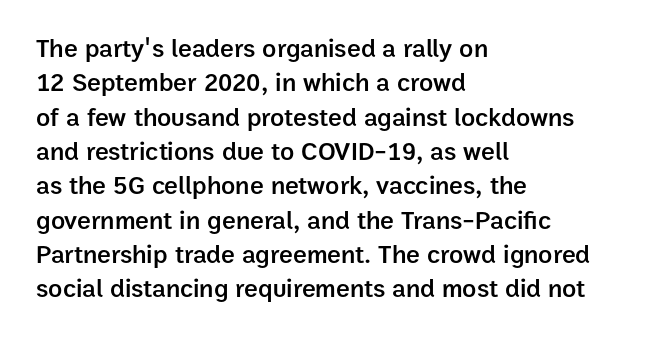
The image shows 26 px text type, upright; set left-aligned, normal line spacing (1.32x), normal letter spacing, not underlined.
